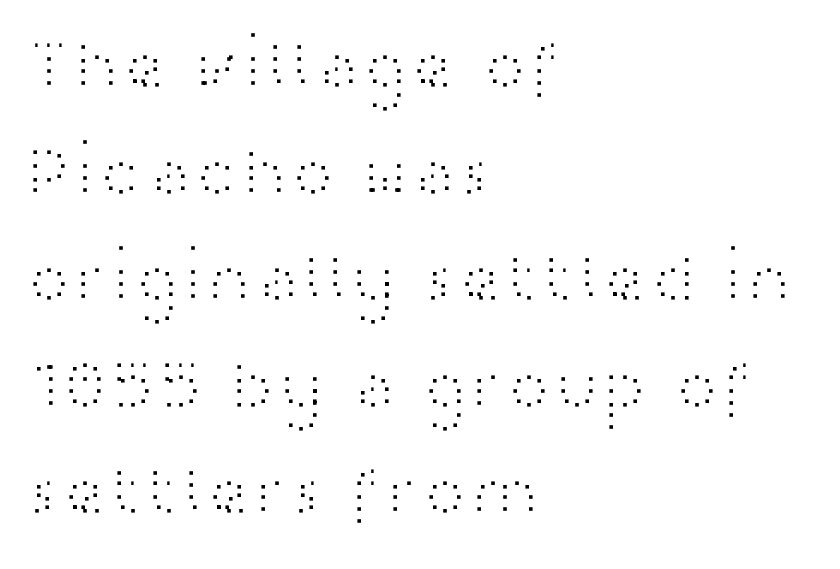
Q: Is the text bold? A: No.
Q: Is the text italic (slanted)? A: No, it is upright.
Q: Is the typeface a serif or a sans-serif typeface? A: Sans-serif.
Q: Is the text underlined? A: No.
Q: How is the paragraph aligned? A: Left-aligned.
Q: Is the spacing between letters normal or unusually wide? A: Normal.
Q: Is the spacing between lines tight, normal or loose? A: Normal.
Q: Width (condensed, normal, or wide)? A: Wide.
Q: Stroke contrast? A: High.
Q: x-height? A: Medium.
Q: Monospaced? A: No.
